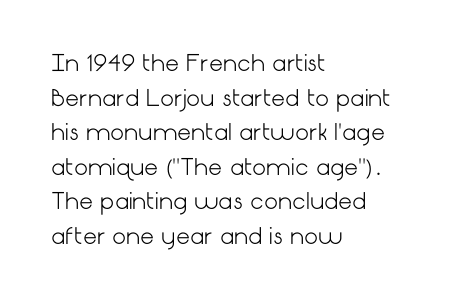
Which margin do the lines hug? The left one — the right edge is uneven. This is roman type, the default non-slanted kind. Summary of vertical rhythm: regular, with standard interline spacing. These glyphs show unthickened strokes, regular width or finer. The rendering keeps characters at their native spacing. The gap between lines stays unmarked.
